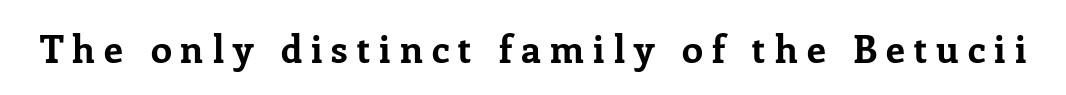
The font is running at its bold setting. The font family rendered here belongs to the serif group. The foot of each line stays bare and open. Think of a printed novel: that variable character pitch is what you see here. The type is letterspaced generously, with wide tracking.
